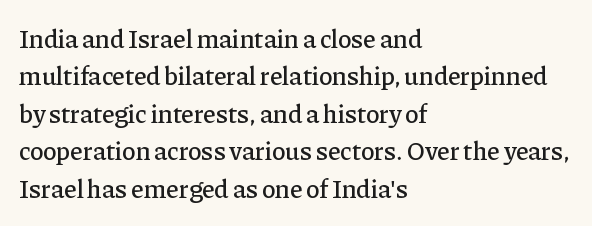
{"italic": "no", "underline": "no", "align": "left", "line_spacing": "normal", "line_spacing_ratio": 1.44, "letter_spacing": "normal", "letter_spacing_em": 0.0, "glyph_px": 26}
